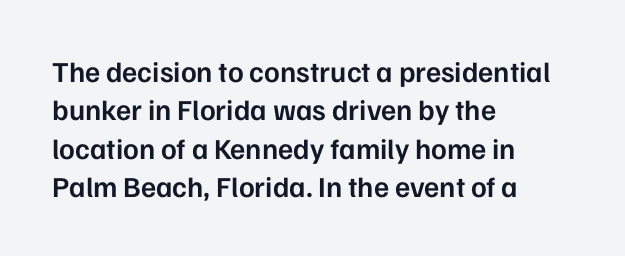
The image shows 29 px semibold sans-serif type, upright; set left-aligned, normal line spacing (1.32x), normal letter spacing, not underlined; low stroke contrast and a medium x-height.
